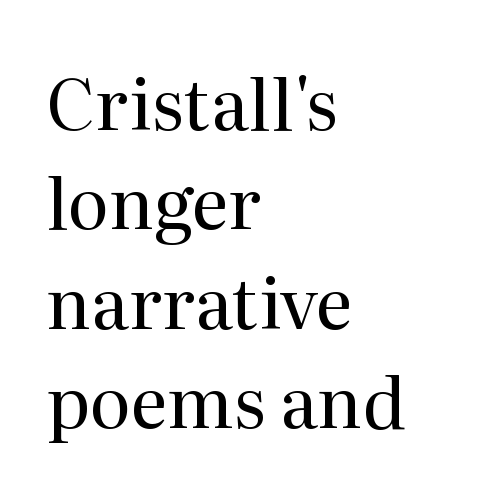
Q: Is the text bold? A: No.
Q: Is the text italic (slanted)? A: No, it is upright.
Q: Is the typeface a serif or a sans-serif typeface? A: Serif.
Q: Is the text underlined? A: No.
Q: How is the paragraph aligned? A: Left-aligned.
Q: Is the spacing between letters normal or unusually wide? A: Normal.
Q: Is the spacing between lines tight, normal or loose? A: Normal.
Q: Width (condensed, normal, or wide)? A: Normal.
Q: Stroke contrast? A: Medium.
Q: x-height? A: Medium.
Q: Monospaced? A: No.
